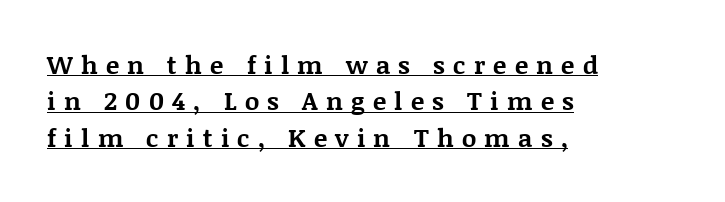
{"italic": "no", "bold": "yes", "underline": "yes", "align": "left", "line_spacing": "normal", "line_spacing_ratio": 1.46, "letter_spacing": "wide", "letter_spacing_em": 0.33, "glyph_px": 25}
